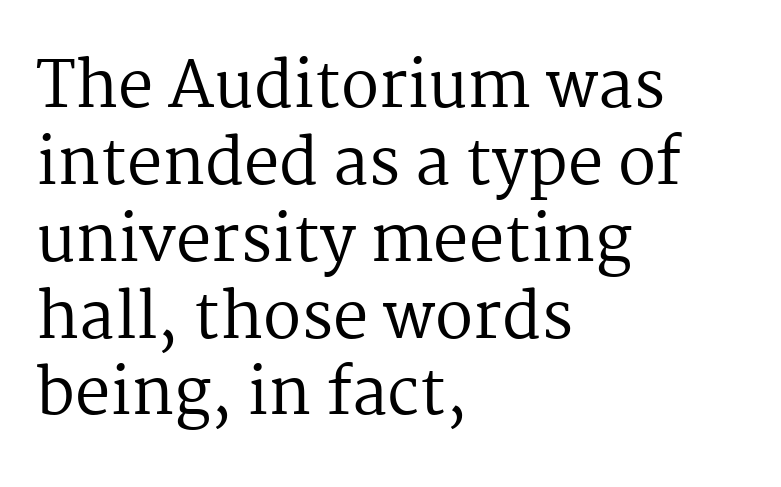
Type without underlining. Line starts are locked; line ends wander. Rendered with straight, roman letterforms. Here the designer chose a conventional face with non-uniform glyph widths.
